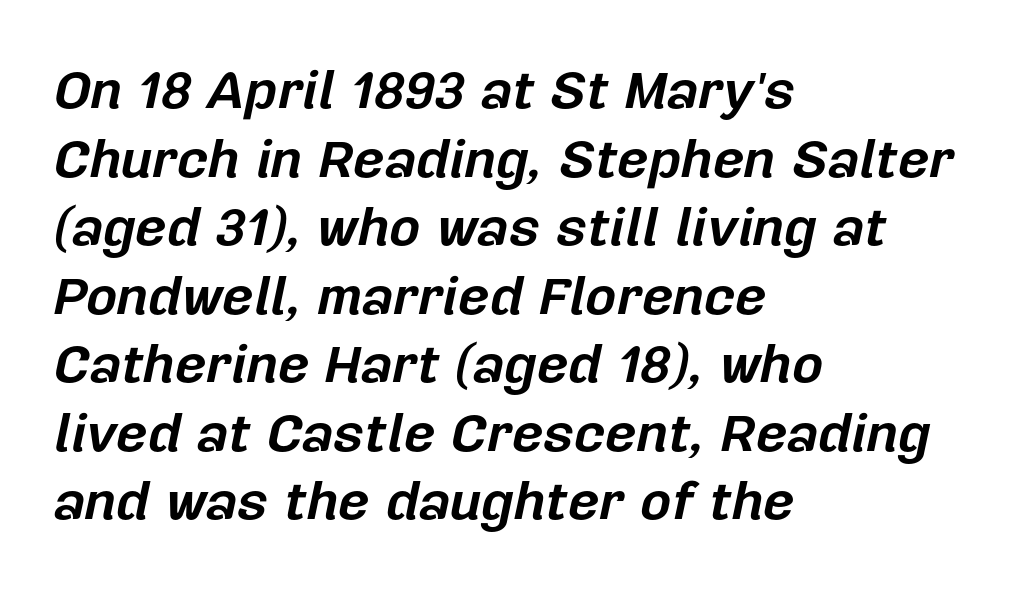
The image shows 54 px bold type, italic (leaning right); set left-aligned, normal line spacing (1.27x), normal letter spacing, not underlined; low stroke contrast and a medium x-height.
